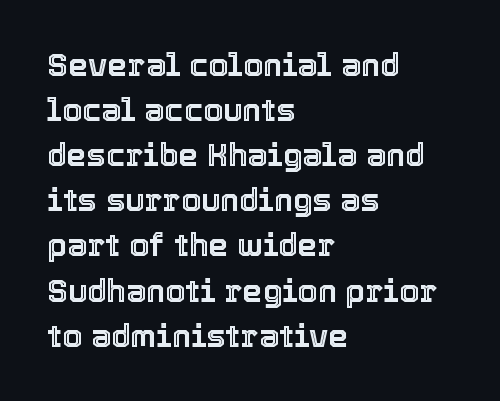
{"italic": "no", "width": "normal", "x_height": "medium", "monospaced": "no", "underline": "no", "align": "left", "line_spacing": "normal", "line_spacing_ratio": 1.41, "letter_spacing": "normal", "letter_spacing_em": 0.0, "glyph_px": 32}
